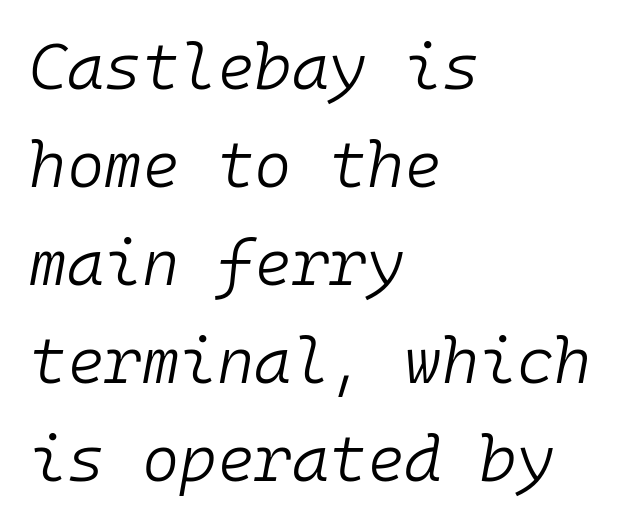
{"italic": "yes", "lean": "right", "slant_degrees": 10, "bold": "no", "weight": "light", "width": "normal", "stroke_contrast": "low", "x_height": "medium", "monospaced": "yes", "underline": "no", "align": "left", "line_spacing": "normal", "line_spacing_ratio": 1.53, "letter_spacing": "normal", "letter_spacing_em": 0.0, "glyph_px": 64}
